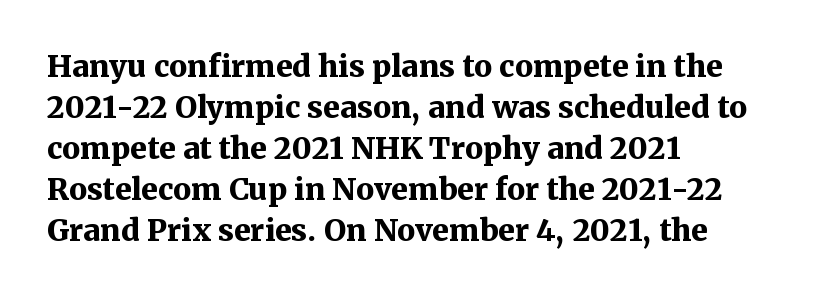
Is this a fixed-width face? No — the glyphs have proportional, varying widths. The compositor pushed each line to the left boundary. These lines were composed using upright roman letters. Descender tails drop into unmarked territory. Line spacing here is normal.
